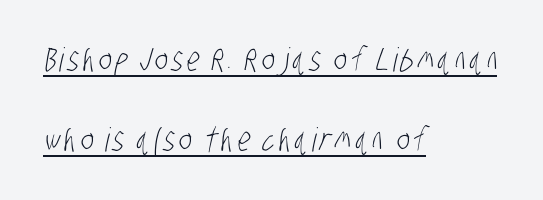
The image shows 33 px light, condensed sans-serif type; set left-aligned, loose line spacing (2.42x), underlined; low stroke contrast and a large x-height.
